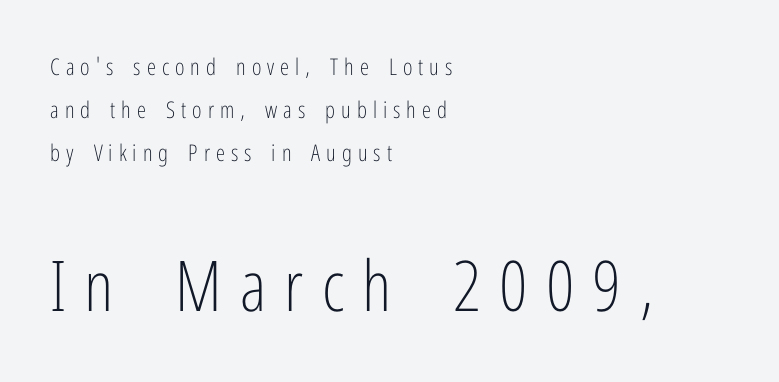
Q: Is the text bold? A: No.
Q: Is the text italic (slanted)? A: No, it is upright.
Q: Is the typeface a serif or a sans-serif typeface? A: Sans-serif.
Q: Is the text underlined? A: No.
Q: How is the paragraph aligned? A: Left-aligned.
Q: Is the spacing between letters normal or unusually wide? A: Unusually wide.
Q: Which block of text is set in a larger size, the first (top) or the second (bottom)? A: The second (bottom) one.
Q: Width (condensed, normal, or wide)? A: Condensed.
Q: Stroke contrast? A: Low.
Q: x-height? A: Medium.
Q: Monospaced? A: No.
